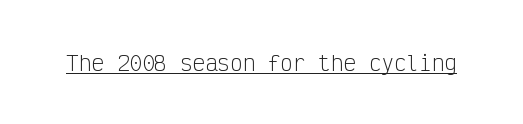
Q: Is the text bold? A: No.
Q: Is the text italic (slanted)? A: No, it is upright.
Q: Is the text underlined? A: Yes.
Q: Is the spacing between letters normal or unusually wide? A: Normal.
